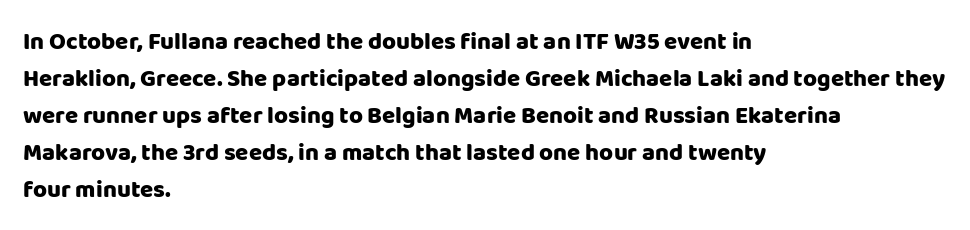
These lines sit exactly where default settings would place them. Descenders are the only things crossing below the line. As a designer I'd log this as weight 700, bold. Where is the straight margin? On the left. The axis of the letterforms is exactly vertical. No extra tracking has been applied to these lines.
